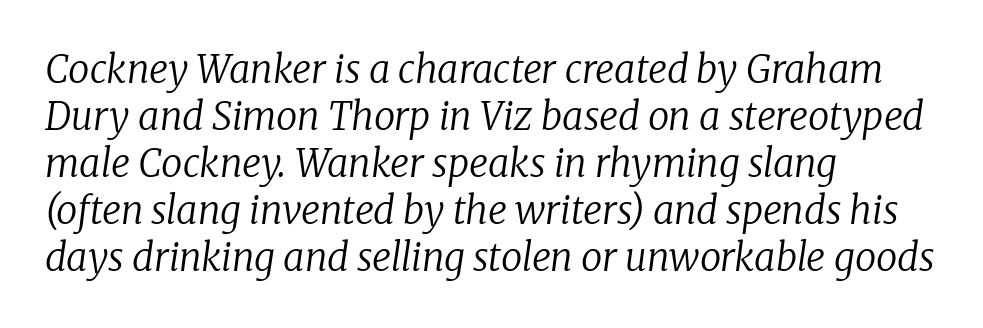
The image shows 38 px regular-weight serif type, italic (leaning right); set left-aligned, line spacing 1.24x, normal letter spacing, not underlined; low stroke contrast and a medium x-height.
